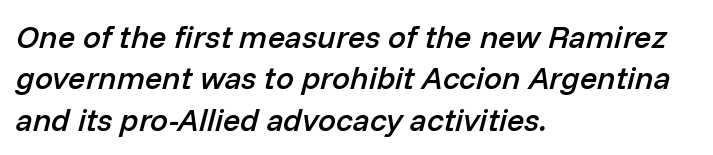
The image shows 32 px semibold type, italic (leaning right); set left-aligned, normal line spacing (1.29x), normal letter spacing, not underlined; low stroke contrast and a medium x-height.
